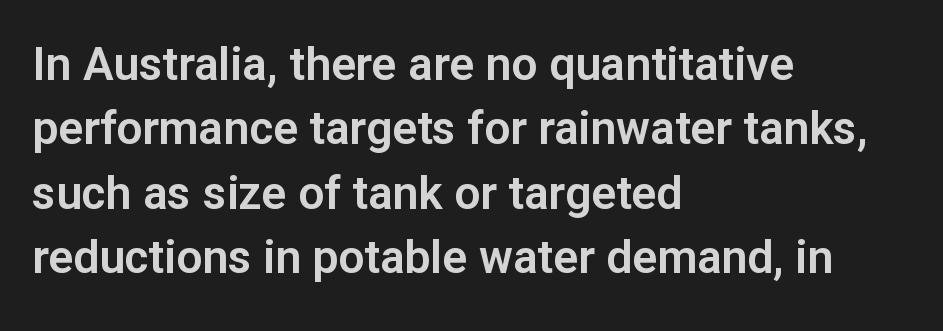
Q: Is the text italic (slanted)? A: No, it is upright.
Q: Is the typeface a serif or a sans-serif typeface? A: Sans-serif.
Q: Is the text underlined? A: No.
Q: How is the paragraph aligned? A: Left-aligned.
Q: Is the spacing between letters normal or unusually wide? A: Normal.
Q: Is the spacing between lines tight, normal or loose? A: Normal.
Q: Width (condensed, normal, or wide)? A: Normal.
Q: Stroke contrast? A: Low.
Q: x-height? A: Medium.
Q: Monospaced? A: No.
